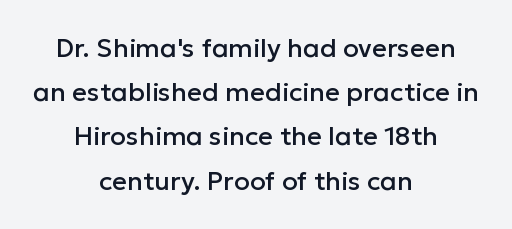
The image shows 26 px text type, upright; set centered, normal line spacing (1.7x), normal letter spacing, not underlined.
